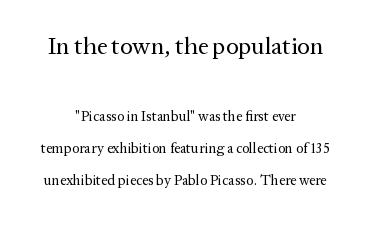
{"italic": "no", "bold": "no", "underline": "no", "align": "center", "line_spacing": "loose", "line_spacing_ratio": 2.31, "letter_spacing": "normal", "letter_spacing_em": 0.0, "larger_block": "first", "size_ratio": 1.71, "glyph_px": 24}
